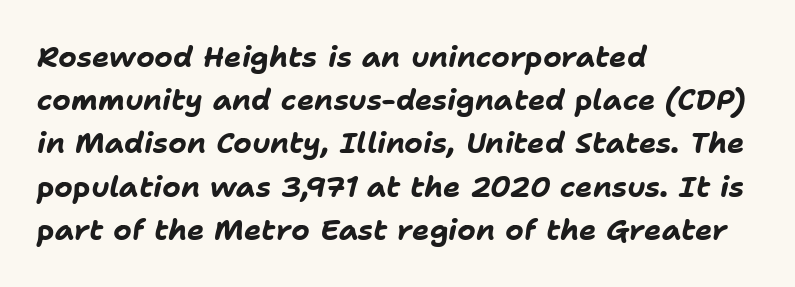
The image shows 29 px bold type, italic (leaning right); set left-aligned, normal line spacing (1.49x), normal letter spacing, not underlined; low stroke contrast and a medium x-height.
